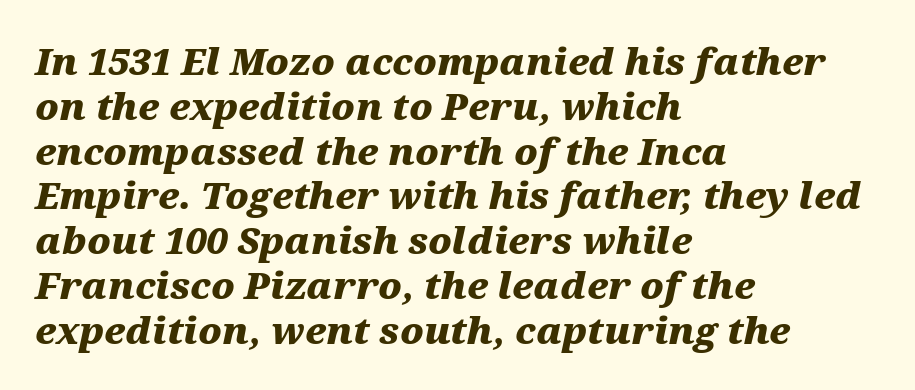
No word sits above an underline. Every row of glyphs begins at an identical x-position on the left. Here the designer chose a conventional face with non-uniform glyph widths. This rendering leaves character spacing at its baseline value. Yep, that's italic — everything's leaning.
